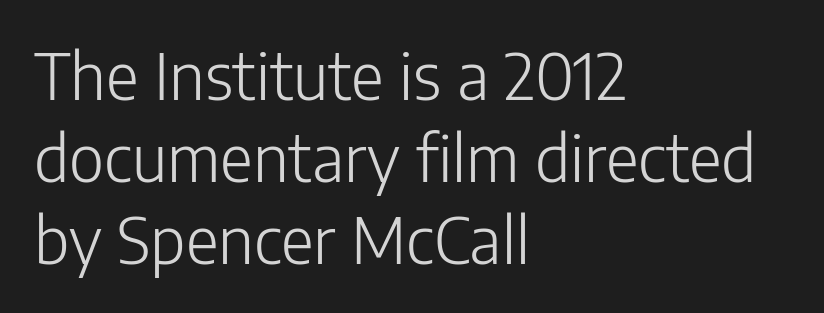
{"serif": "no", "italic": "no", "bold": "no", "weight": "light", "width": "normal", "stroke_contrast": "low", "x_height": "medium", "monospaced": "no", "underline": "no", "align": "left", "line_spacing": "normal", "line_spacing_ratio": 1.28, "letter_spacing": "normal", "letter_spacing_em": 0.0, "glyph_px": 64}
